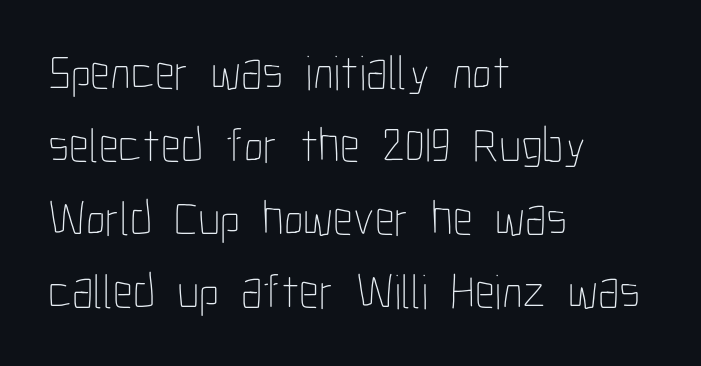
Posture: vertical. Each new line begins a customary step beneath the previous one. Rule under the text: the space is simply empty. Tracking here is standard; glyphs follow each other at the usual distance. The setting favours the left margin, as ordinary paragraphs usually do.
